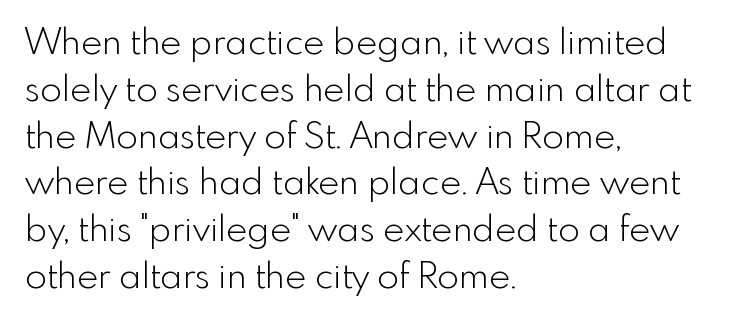
Q: Is the text bold? A: No.
Q: Is the text italic (slanted)? A: No, it is upright.
Q: Is the typeface a serif or a sans-serif typeface? A: Sans-serif.
Q: Is the text underlined? A: No.
Q: How is the paragraph aligned? A: Left-aligned.
Q: Is the spacing between letters normal or unusually wide? A: Normal.
Q: Is the spacing between lines tight, normal or loose? A: Normal.
Q: Width (condensed, normal, or wide)? A: Normal.
Q: x-height? A: Small.
Q: Monospaced? A: No.
